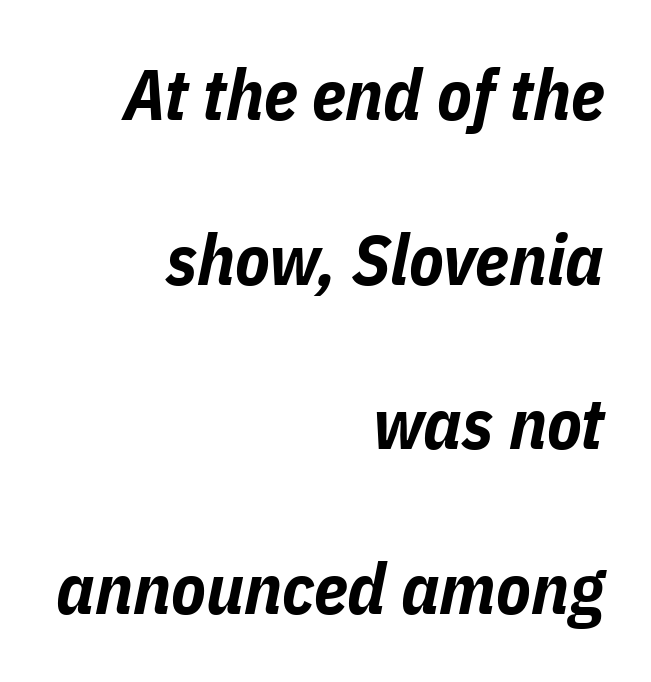
The image shows 71 px bold, condensed type, italic (leaning right); set right-aligned, loose line spacing (2.32x), normal letter spacing, not underlined; low stroke contrast and a medium x-height.
